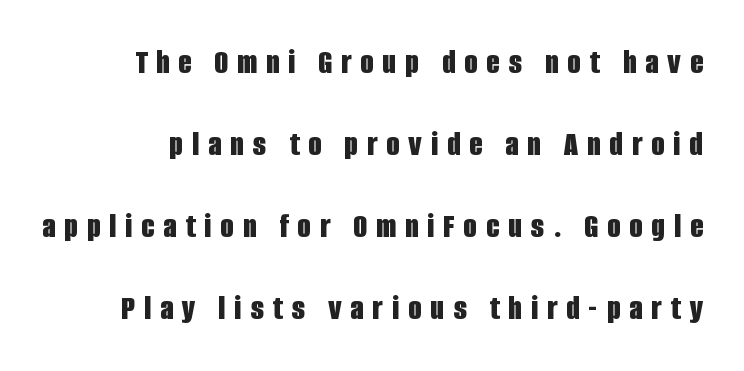
Q: Is the text bold? A: Yes.
Q: Is the text italic (slanted)? A: No, it is upright.
Q: Is the typeface a serif or a sans-serif typeface? A: Sans-serif.
Q: Is the text underlined? A: No.
Q: Is the spacing between letters normal or unusually wide? A: Unusually wide.
Q: Is the spacing between lines tight, normal or loose? A: Loose.
Q: Width (condensed, normal, or wide)? A: Condensed.
Q: Stroke contrast? A: Low.
Q: x-height? A: Large.
Q: Monospaced? A: No.
